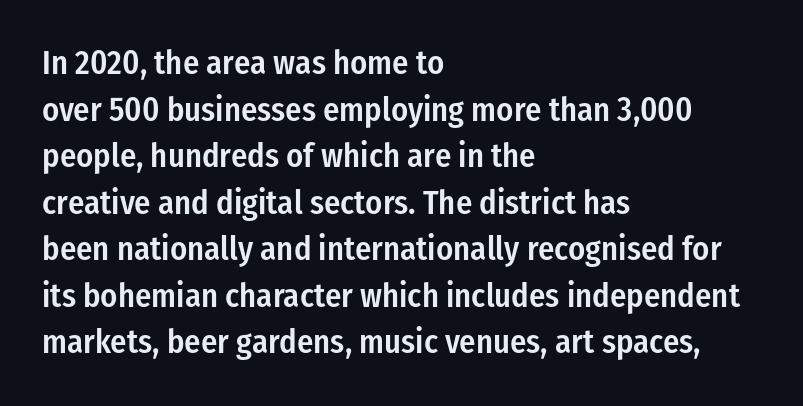
The line-height multiplier appears to be the usual default. You could not count columns in this text — the font is proportionally spaced. A roman cut, with each character standing at attention. Letter spacing: default.
